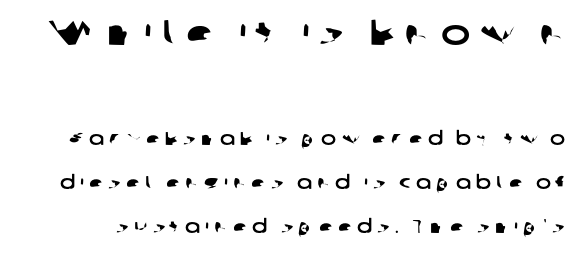
{"serif": "no", "width": "wide", "stroke_contrast": "low", "x_height": "medium", "monospaced": "no", "underline": "no", "line_spacing": "loose", "line_spacing_ratio": 2.45, "letter_spacing": "wide", "letter_spacing_em": 0.29, "larger_block": "first", "size_ratio": 1.94, "glyph_px": 35}
